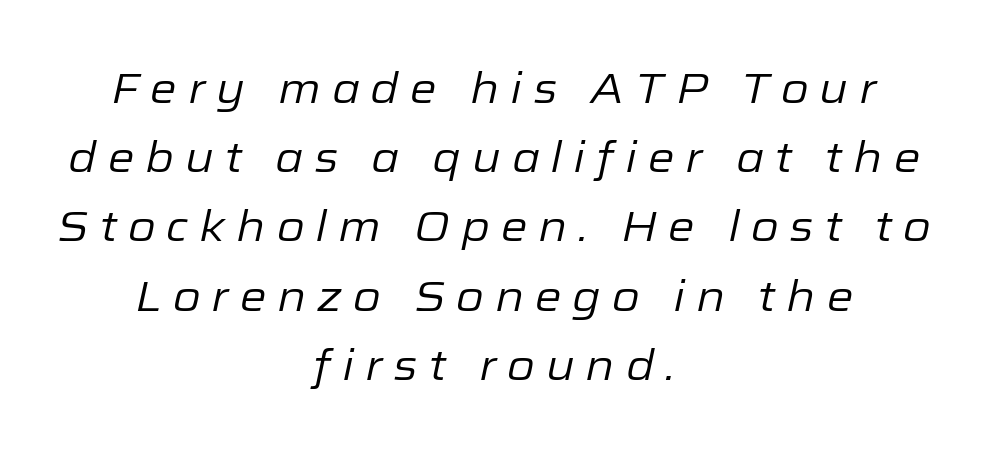
What stands out about the letter spacing? Its width — letters are far apart. You could not count columns in this text — the font is proportionally spaced. The rendering applies a slant to the glyphs. Leading matches the norm, producing a regular column. The face looks like a standard text weight, possibly lighter.
